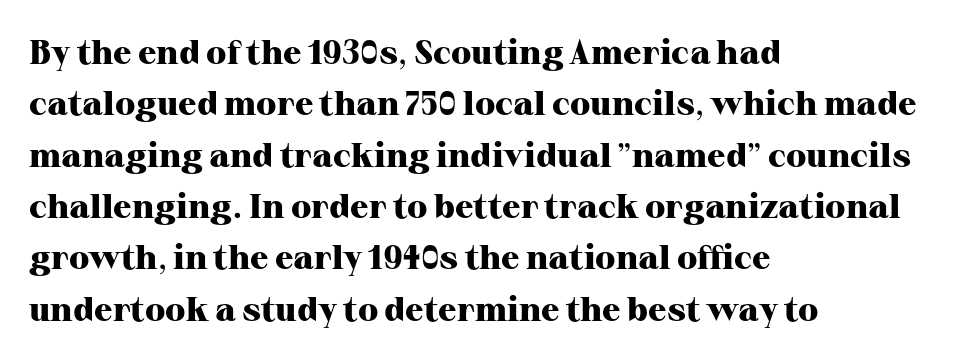
The image shows 34 px heavy serif type, upright; set left-aligned, normal line spacing (1.51x), normal letter spacing, not underlined; high stroke contrast and a medium x-height.
